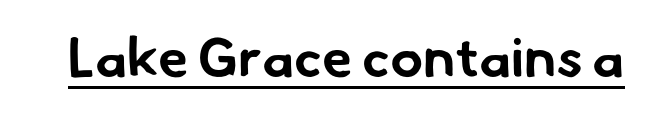
Q: Is the text bold? A: Yes.
Q: Is the typeface a serif or a sans-serif typeface? A: Sans-serif.
Q: Is the text underlined? A: Yes.
Q: Is the spacing between letters normal or unusually wide? A: Normal.
Q: Width (condensed, normal, or wide)? A: Normal.
Q: Stroke contrast? A: Low.
Q: x-height? A: Small.
Q: Monospaced? A: No.
